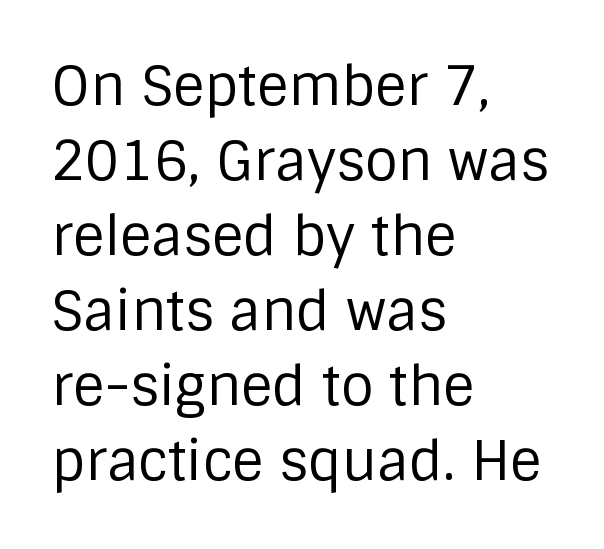
Has an underline been added? It has not. The lines are quadded left. Grotesque or geometric, the face here clearly has no serifs. The letters stand upright; this is a roman face.
